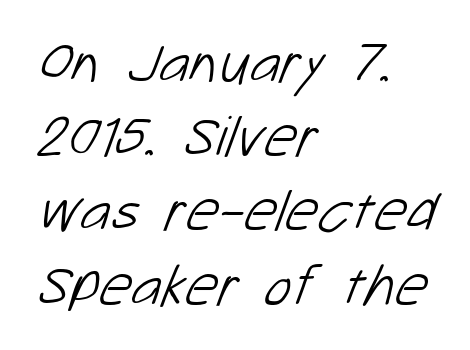
Horizontal alignment here is leftward, the default for most running prose. Bold? No — there's no thickening of the strokes. This block has exactly the height ordinary leading produces. The glyphs in this specimen are sans serif. The passage shown has conventional tracking throughout.
